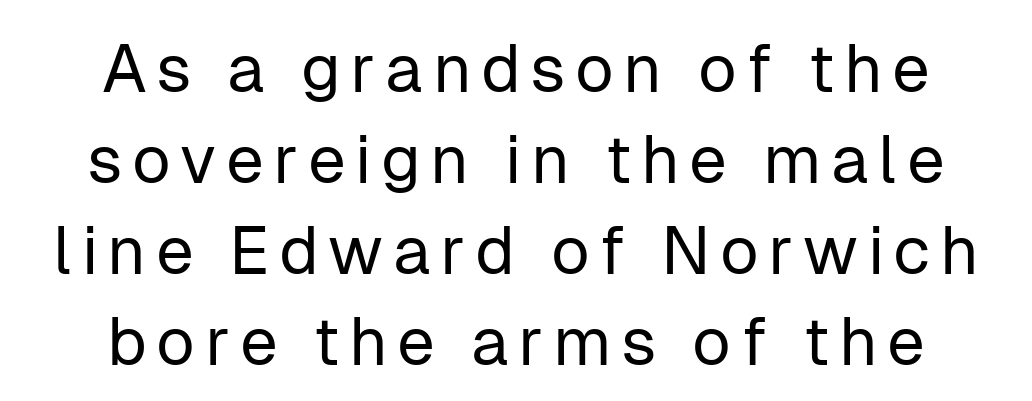
The image shows 67 px regular-weight sans-serif type, upright; set centered, normal line spacing (1.36x), not underlined; low stroke contrast and a medium x-height.
